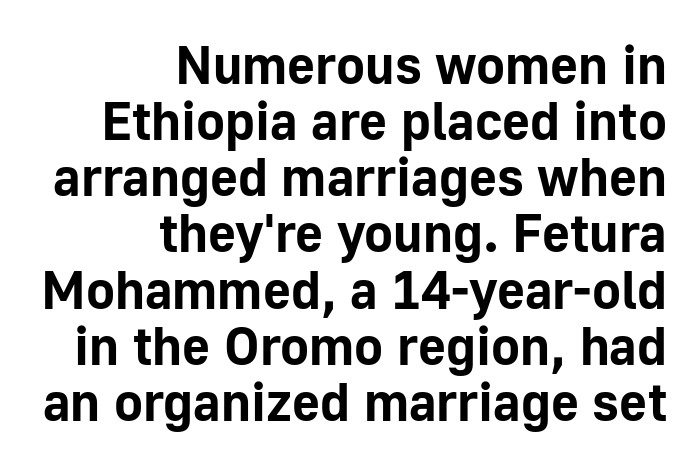
The image shows 54 px bold sans-serif type, upright; set right-aligned, tight line spacing (1.04x), normal letter spacing, not underlined; low stroke contrast and a medium x-height.
